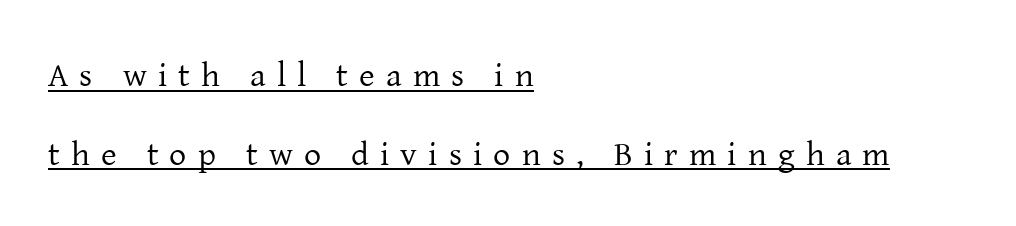
The image shows 34 px regular-weight serif type, upright; set left-aligned, loose line spacing (2.31x), unusually wide letter spacing (+0.33 em), underlined; low stroke contrast and a medium x-height.
